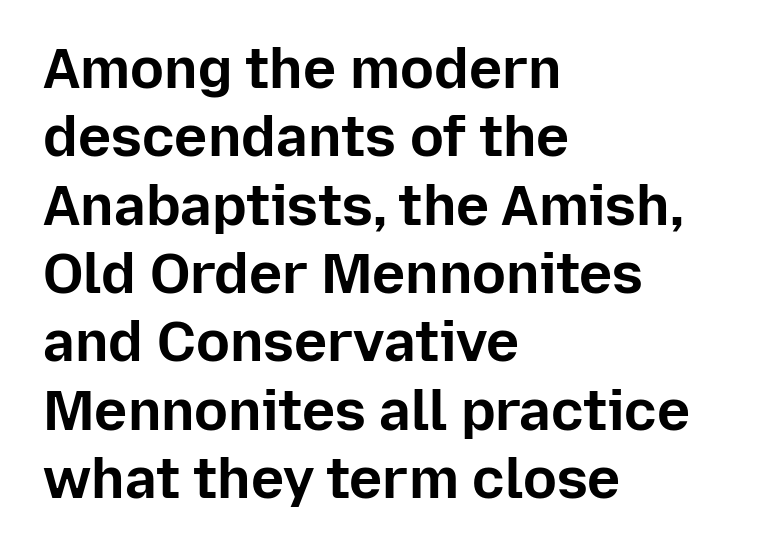
Q: Is the text bold? A: Yes.
Q: Is the text italic (slanted)? A: No, it is upright.
Q: Is the typeface a serif or a sans-serif typeface? A: Sans-serif.
Q: Is the text underlined? A: No.
Q: How is the paragraph aligned? A: Left-aligned.
Q: Is the spacing between letters normal or unusually wide? A: Normal.
Q: Width (condensed, normal, or wide)? A: Normal.
Q: Stroke contrast? A: Low.
Q: x-height? A: Medium.
Q: Monospaced? A: No.
